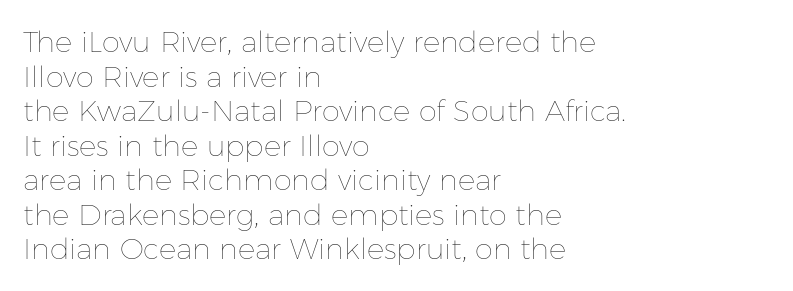
Q: Is the text bold? A: No.
Q: Is the text italic (slanted)? A: No, it is upright.
Q: Is the text underlined? A: No.
Q: How is the paragraph aligned? A: Left-aligned.
Q: Is the spacing between letters normal or unusually wide? A: Normal.
Q: Width (condensed, normal, or wide)? A: Normal.
Q: Stroke contrast? A: Low.
Q: x-height? A: Medium.
Q: Monospaced? A: No.
